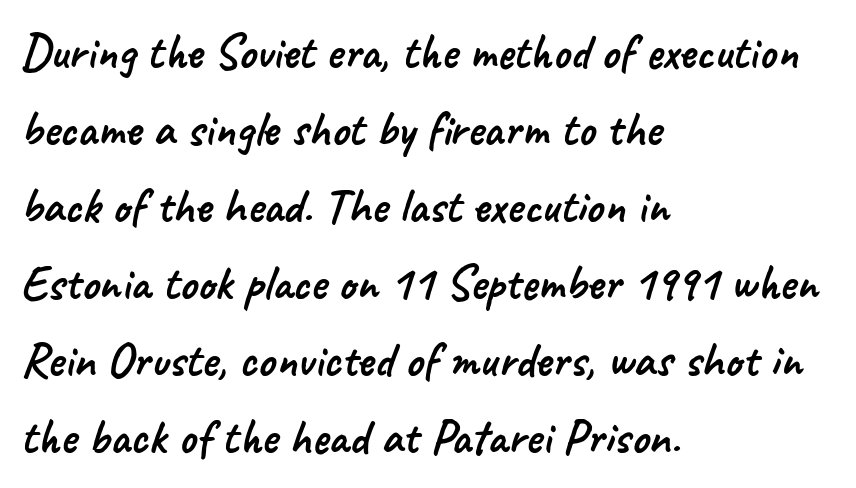
Q: Is the typeface a serif or a sans-serif typeface? A: Sans-serif.
Q: Is the text underlined? A: No.
Q: How is the paragraph aligned? A: Left-aligned.
Q: Is the spacing between letters normal or unusually wide? A: Normal.
Q: Is the spacing between lines tight, normal or loose? A: Normal.
Q: Width (condensed, normal, or wide)? A: Normal.
Q: Stroke contrast? A: Low.
Q: x-height? A: Small.
Q: Monospaced? A: No.
